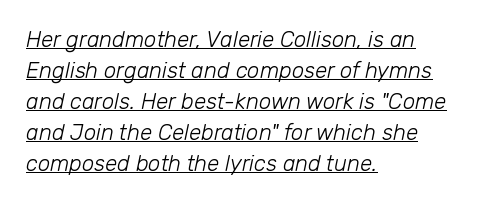
The image shows 22 px text type, italic (leaning right); set left-aligned, normal line spacing (1.41x), normal letter spacing, underlined.
